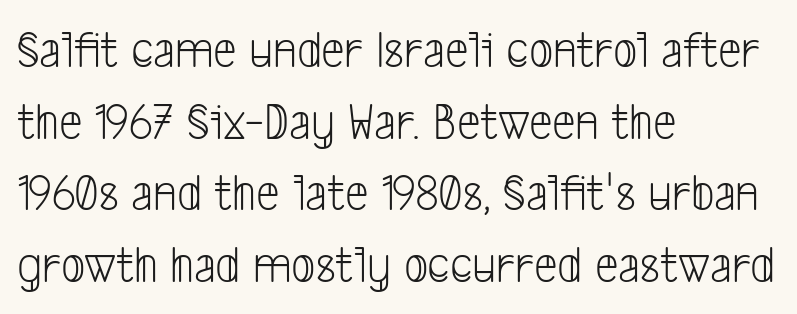
The image shows 53 px light, condensed sans-serif type; set left-aligned, normal line spacing (1.35x), normal letter spacing, not underlined; low stroke contrast and a medium x-height.
